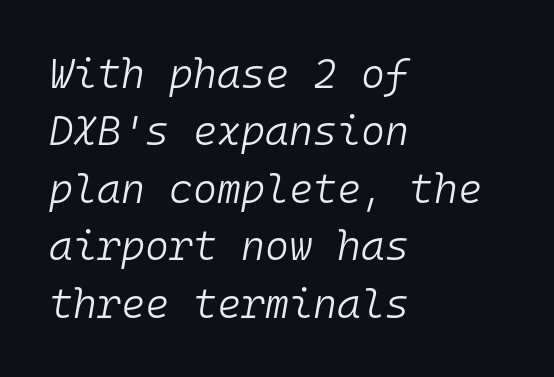
The image shows 41 px light type, italic (leaning right), monospaced; set left-aligned, normal line spacing (1.4x), normal letter spacing, not underlined; low stroke contrast and a medium x-height.
